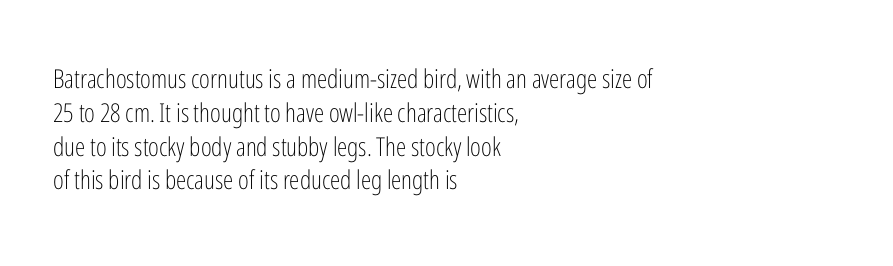
The image shows 26 px text type, upright; set left-aligned, normal line spacing (1.3x), normal letter spacing, not underlined.
